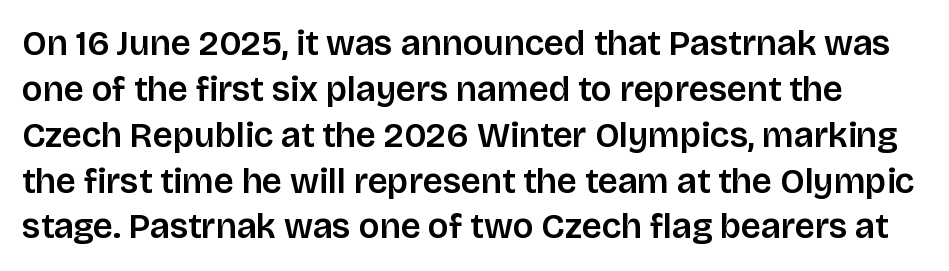
Q: Is the text italic (slanted)? A: No, it is upright.
Q: Is the typeface a serif or a sans-serif typeface? A: Sans-serif.
Q: Is the text underlined? A: No.
Q: Is the spacing between letters normal or unusually wide? A: Normal.
Q: Is the spacing between lines tight, normal or loose? A: Normal.
Q: Width (condensed, normal, or wide)? A: Normal.
Q: Stroke contrast? A: Low.
Q: x-height? A: Large.
Q: Monospaced? A: No.
